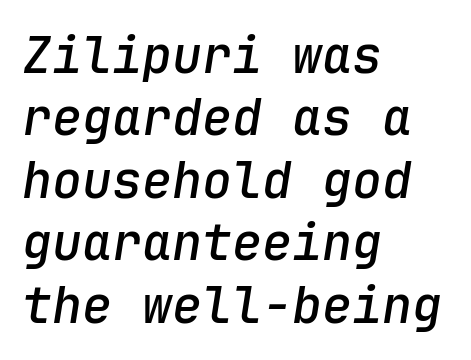
The image shows 50 px semibold type, italic (leaning right), monospaced; set left-aligned, normal line spacing (1.25x), normal letter spacing, not underlined; low stroke contrast and a medium x-height.
